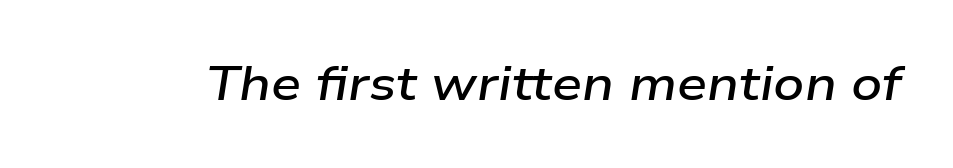
The image shows 48 px semibold, wide type, italic (leaning right); set normal letter spacing, not underlined; low stroke contrast and a medium x-height.
